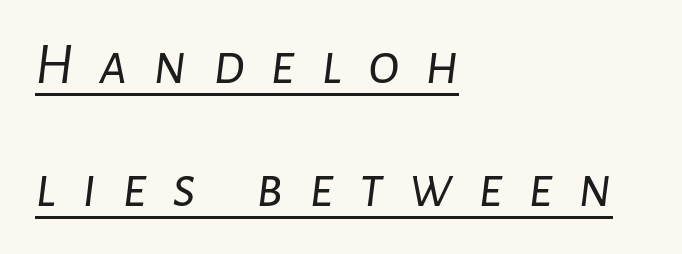
Q: Is the text bold? A: No.
Q: Is the text italic (slanted)? A: Yes, it leans right by about 7 degrees.
Q: Is the text underlined? A: Yes.
Q: How is the paragraph aligned? A: Left-aligned.
Q: Is the spacing between letters normal or unusually wide? A: Unusually wide.
Q: Is the spacing between lines tight, normal or loose? A: Loose.
Q: Width (condensed, normal, or wide)? A: Normal.
Q: Stroke contrast? A: Low.
Q: x-height? A: Medium.
Q: Monospaced? A: No.
